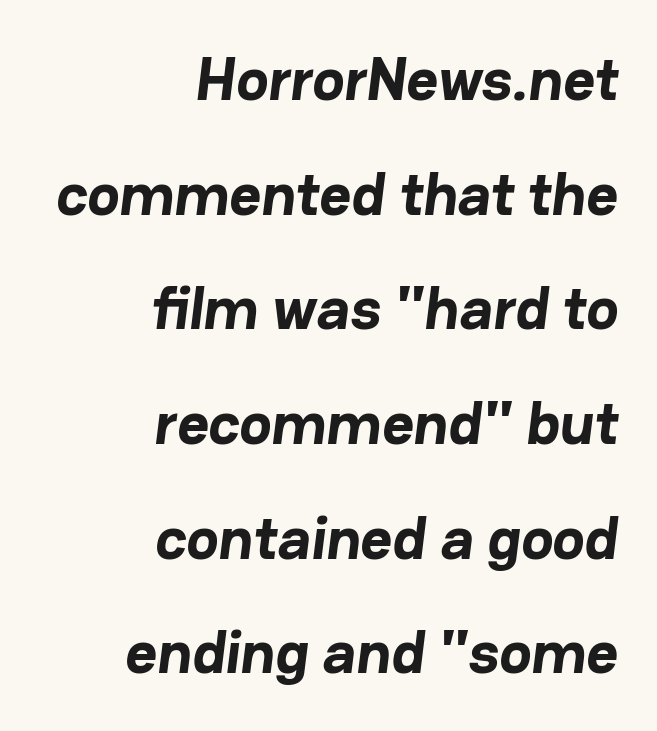
The image shows 61 px bold sans-serif type; set right-aligned, line spacing 1.88x, normal letter spacing, not underlined; low stroke contrast and a medium x-height.
